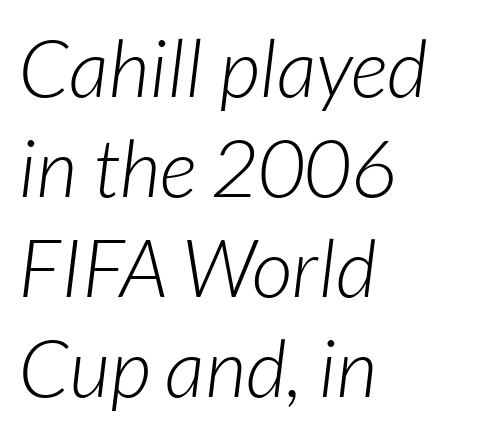
{"italic": "yes", "lean": "right", "slant_degrees": 7, "bold": "no", "weight": "light", "width": "normal", "stroke_contrast": "low", "x_height": "medium", "monospaced": "no", "underline": "no", "align": "left", "line_spacing": "normal", "line_spacing_ratio": 1.25, "letter_spacing": "normal", "letter_spacing_em": 0.0, "glyph_px": 80}
